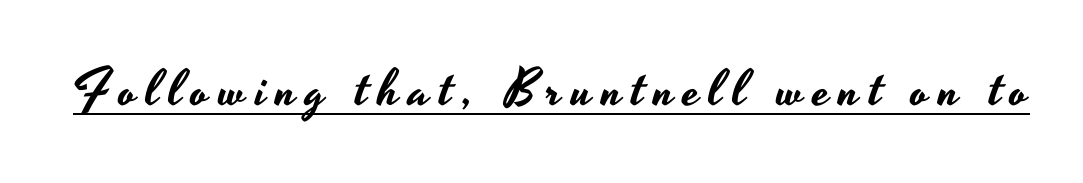
Q: Is the text italic (slanted)? A: Yes.
Q: Is the typeface a serif or a sans-serif typeface? A: Sans-serif.
Q: Is the text underlined? A: Yes.
Q: Width (condensed, normal, or wide)? A: Wide.
Q: Stroke contrast? A: Low.
Q: x-height? A: Small.
Q: Monospaced? A: No.
